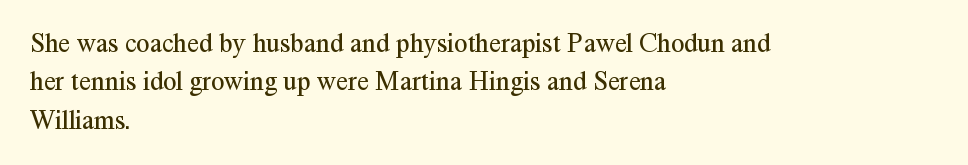
{"italic": "no", "bold": "no", "underline": "no", "align": "left", "line_spacing": "normal", "line_spacing_ratio": 1.42, "letter_spacing": "normal", "letter_spacing_em": 0.0, "glyph_px": 27}
